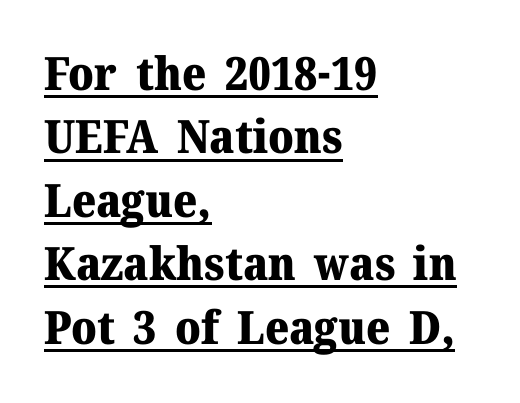
{"serif": "yes", "italic": "no", "bold": "yes", "weight": "heavy", "width": "normal", "stroke_contrast": "medium", "x_height": "medium", "monospaced": "no", "underline": "yes", "align": "left", "line_spacing": "normal", "line_spacing_ratio": 1.38, "letter_spacing": "normal", "letter_spacing_em": 0.0, "glyph_px": 46}
